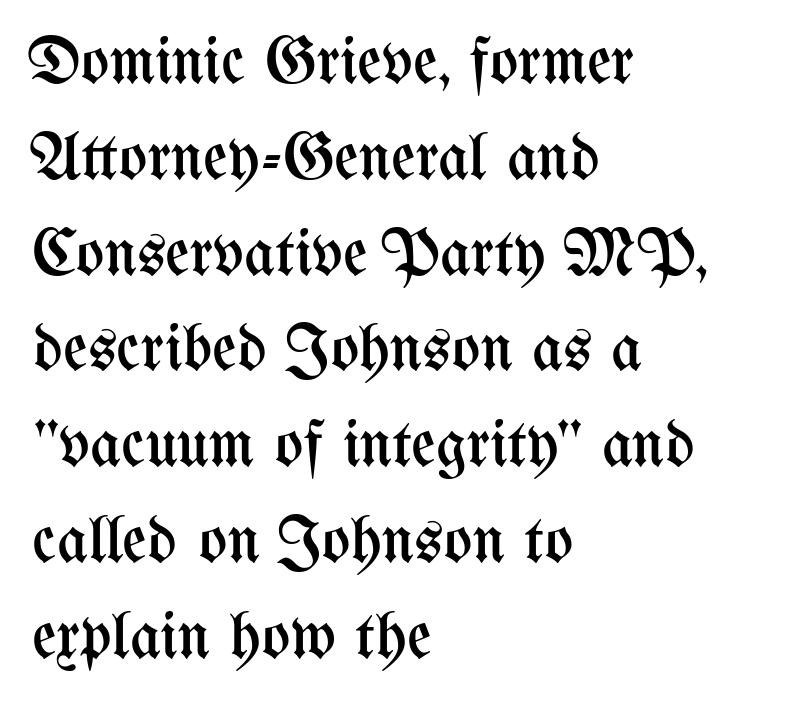
The axis of the letterforms is exactly vertical. Nobody drew a line under any word here. The strokes are not fattened; the text isn't bold. You could call the tracking neutral — neither tight nor loose. These lines are set flush left with a ragged right edge.
